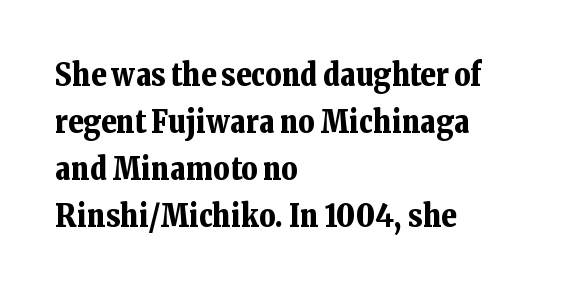
Q: Is the text bold? A: Yes.
Q: Is the text italic (slanted)? A: No, it is upright.
Q: Is the typeface a serif or a sans-serif typeface? A: Serif.
Q: Is the text underlined? A: No.
Q: How is the paragraph aligned? A: Left-aligned.
Q: Is the spacing between letters normal or unusually wide? A: Normal.
Q: Is the spacing between lines tight, normal or loose? A: Normal.
Q: Width (condensed, normal, or wide)? A: Normal.
Q: Stroke contrast? A: Low.
Q: x-height? A: Medium.
Q: Monospaced? A: No.
